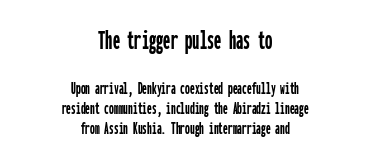
The image shows 29 px condensed sans-serif type, upright, monospaced; set centered, tight line spacing (1.04x), normal letter spacing, not underlined; the first (top) block is 1.53x larger; low stroke contrast and a medium x-height.
